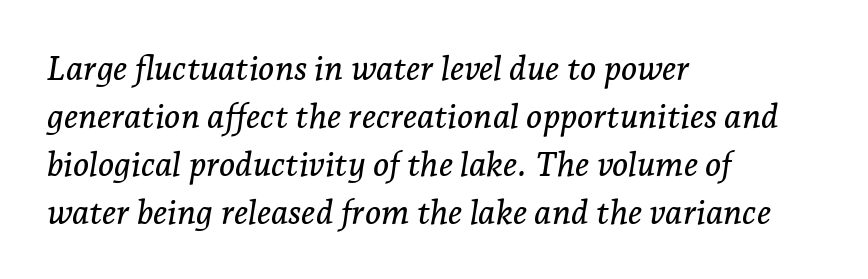
{"serif": "yes", "italic": "yes", "lean": "right", "slant_degrees": 7, "width": "normal", "stroke_contrast": "low", "x_height": "medium", "monospaced": "no", "underline": "no", "align": "left", "line_spacing": "normal", "line_spacing_ratio": 1.41, "letter_spacing": "normal", "letter_spacing_em": 0.0, "glyph_px": 34}
